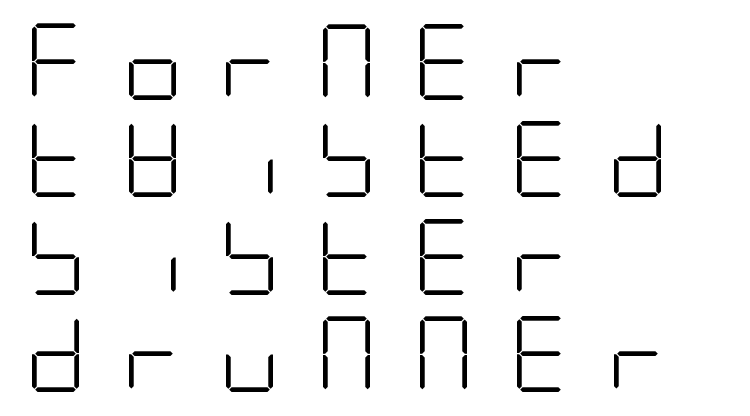
Which margin do the lines hug? The left one — the right edge is uneven. These lines are composed in type without serifs. This is not heavy type; no bold has been used. Compared with typical paragraphs, the rows here are spaced about the same. Nope, not italic — everything's standing straight.
